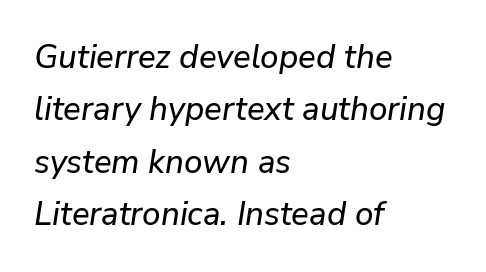
A normal amount of white space separates one row of letters from the next. The typesetter chose a ragged-right arrangement here. The passage shown leans; its letterforms are oblique. Anything drawn beneath the words? Only blank space. Nothing unusual about the tracking: characters are spaced as the font intends.
